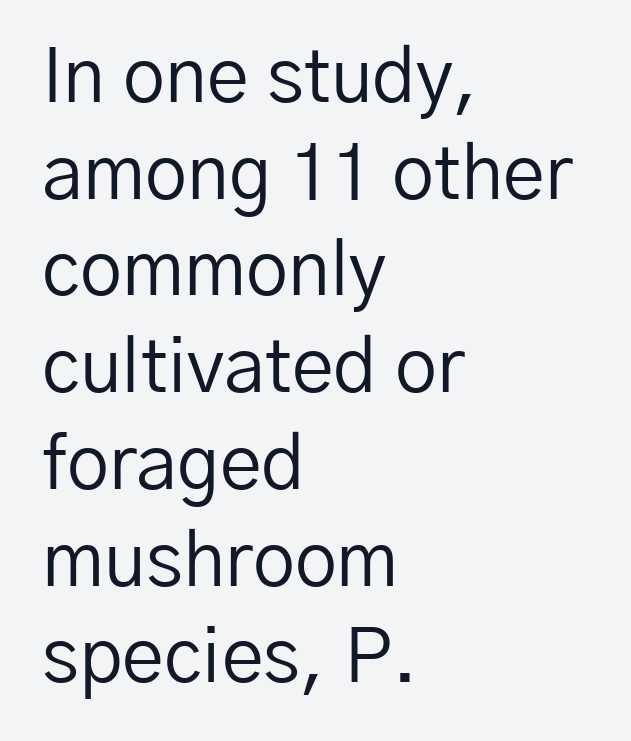
{"serif": "no", "italic": "no", "bold": "no", "weight": "regular", "width": "normal", "stroke_contrast": "low", "x_height": "medium", "monospaced": "no", "underline": "no", "align": "left", "line_spacing": "normal", "line_spacing_ratio": 1.29, "letter_spacing": "normal", "letter_spacing_em": 0.0, "glyph_px": 75}
